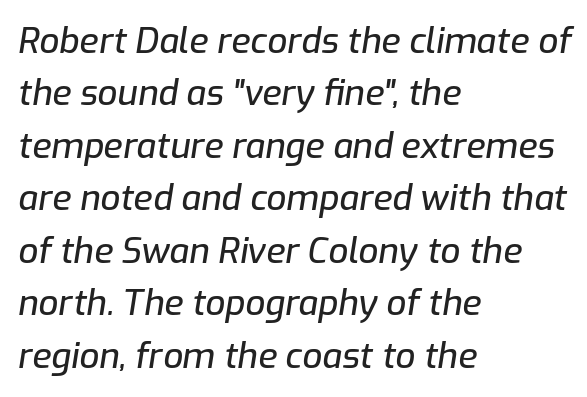
{"italic": "yes", "lean": "right", "slant_degrees": 9, "width": "normal", "stroke_contrast": "low", "x_height": "medium", "monospaced": "no", "underline": "no", "align": "left", "line_spacing": "normal", "line_spacing_ratio": 1.5, "letter_spacing": "normal", "letter_spacing_em": 0.0, "glyph_px": 35}
